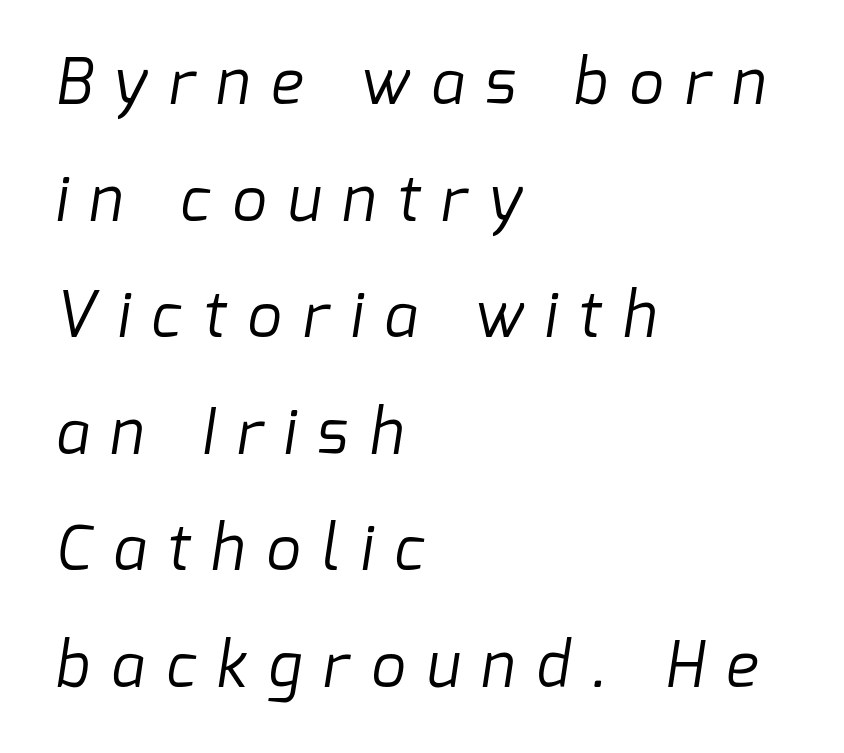
The image shows 61 px regular-weight sans-serif type; set left-aligned, loose line spacing (1.91x), unusually wide letter spacing (+0.35 em), not underlined; low stroke contrast and a medium x-height.
